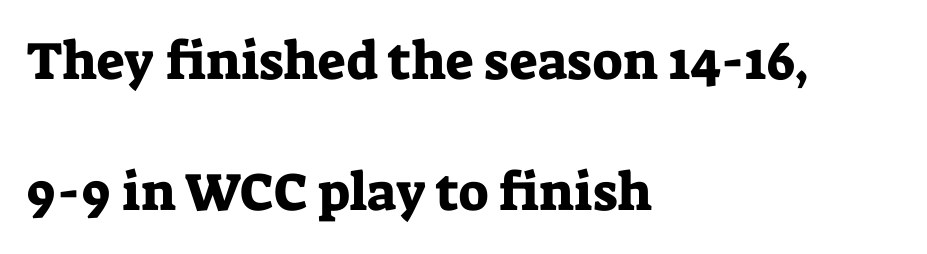
{"serif": "yes", "italic": "no", "width": "normal", "stroke_contrast": "low", "x_height": "medium", "monospaced": "no", "underline": "no", "align": "left", "line_spacing": "loose", "line_spacing_ratio": 2.48, "letter_spacing": "normal", "letter_spacing_em": 0.0, "glyph_px": 53}
